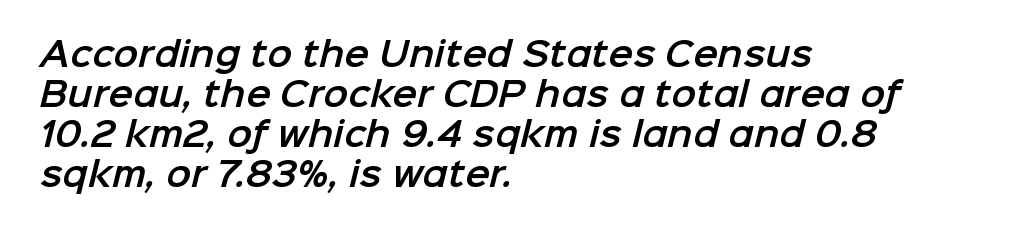
The paragraph shown leans on its left margin. What kind of face is this? One without serifs — a sans. Clear beneath every line of the passage. Varying glyph widths throughout — classic text-font behaviour. The horizontal fit of the characters is conventional and even.
